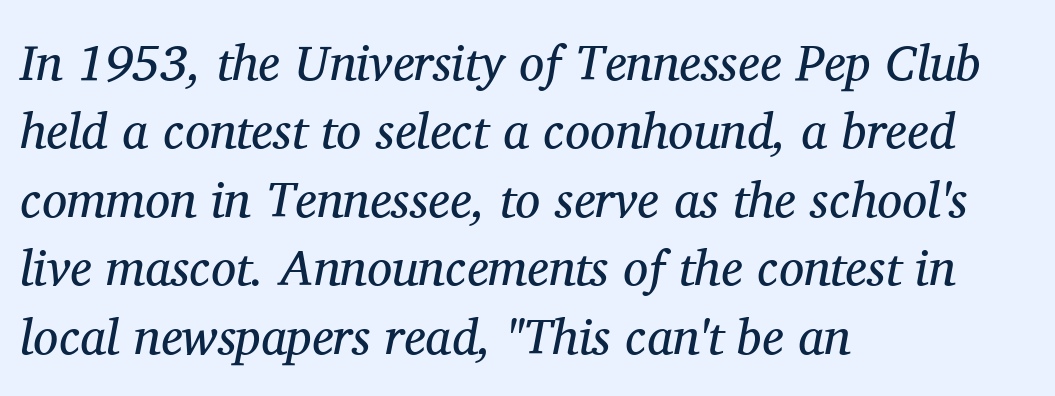
{"serif": "yes", "italic": "yes", "lean": "right", "slant_degrees": 11, "bold": "no", "weight": "regular", "width": "normal", "stroke_contrast": "medium", "x_height": "medium", "monospaced": "no", "underline": "no", "align": "left", "line_spacing": "normal", "line_spacing_ratio": 1.37, "letter_spacing": "normal", "letter_spacing_em": 0.0, "glyph_px": 50}
